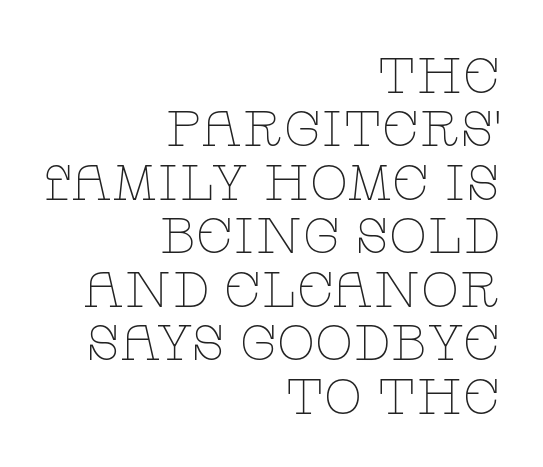
The image shows 50 px thin, wide serif type, upright; set right-aligned, tight line spacing (1.07x), normal letter spacing, not underlined; low stroke contrast and a large x-height.
